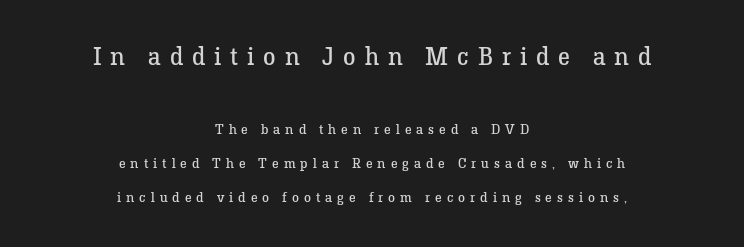
Q: Is the text bold? A: No.
Q: Is the text italic (slanted)? A: No, it is upright.
Q: Is the text underlined? A: No.
Q: How is the paragraph aligned? A: Centered.
Q: Is the spacing between letters normal or unusually wide? A: Unusually wide.
Q: Is the spacing between lines tight, normal or loose? A: Loose.
Q: Which block of text is set in a larger size, the first (top) or the second (bottom)? A: The first (top) one.
